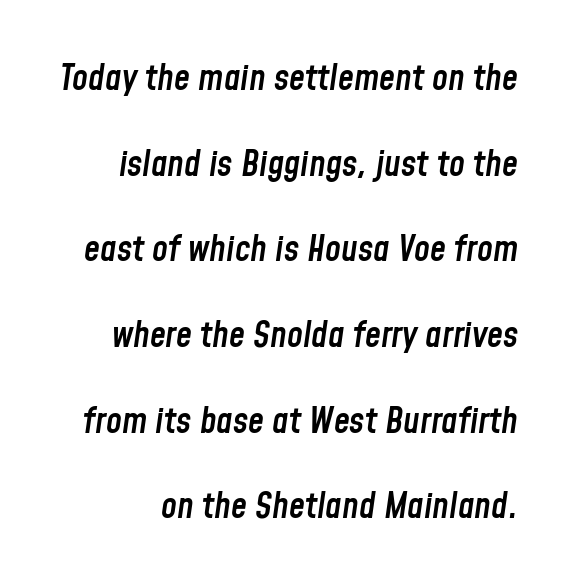
Varying glyph widths throughout — classic text-font behaviour. Yep, that's italic — everything's leaning. The font is running at a semibold setting, under full bold. The zone under the glyphs is completely vacant.
